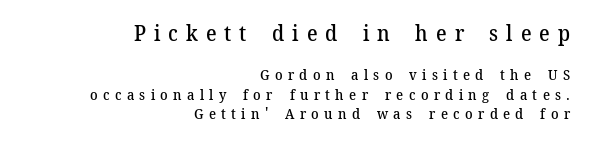
Q: Is the text bold? A: Semi-bold.
Q: Is the text italic (slanted)? A: No, it is upright.
Q: Is the text underlined? A: No.
Q: How is the paragraph aligned? A: Right-aligned.
Q: Is the spacing between letters normal or unusually wide? A: Unusually wide.
Q: Is the spacing between lines tight, normal or loose? A: Normal.
Q: Which block of text is set in a larger size, the first (top) or the second (bottom)? A: The first (top) one.
